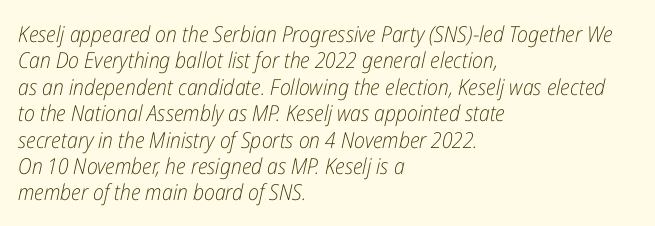
Q: Is the text bold? A: No.
Q: Is the text italic (slanted)? A: Yes, it leans right by about 12 degrees.
Q: Is the text underlined? A: No.
Q: How is the paragraph aligned? A: Left-aligned.
Q: Is the spacing between letters normal or unusually wide? A: Normal.
